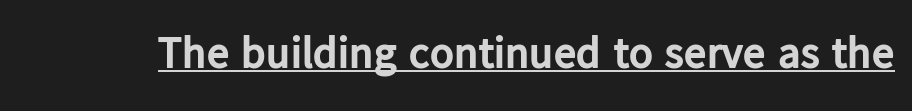
{"serif": "no", "italic": "no", "bold": "yes", "weight": "bold", "width": "normal", "stroke_contrast": "low", "x_height": "medium", "monospaced": "no", "underline": "yes", "letter_spacing": "normal", "letter_spacing_em": 0.0, "glyph_px": 45}
